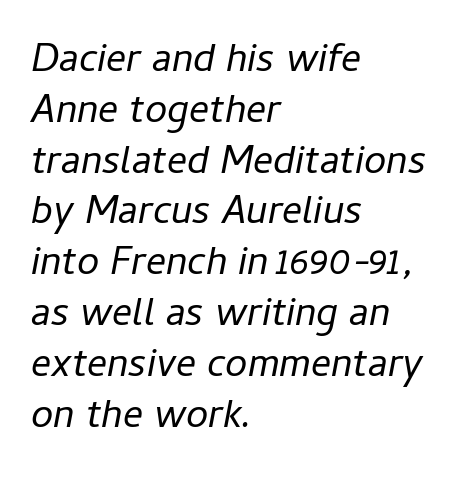
The image shows 40 px regular-weight type, italic (leaning right); set left-aligned, normal line spacing (1.27x), normal letter spacing, not underlined; low stroke contrast and a medium x-height.
